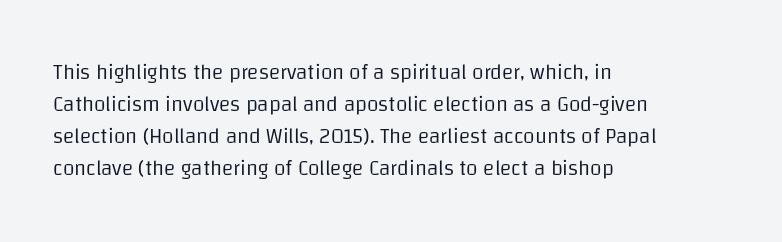
Is the block centered? No — it sits flush against the left margin. Honestly, the row spacing looks completely unremarkable. Check under the words: just untouched page. Ascenders rise straight up at ninety degrees. Nobody touched the tracking dial on this one.
